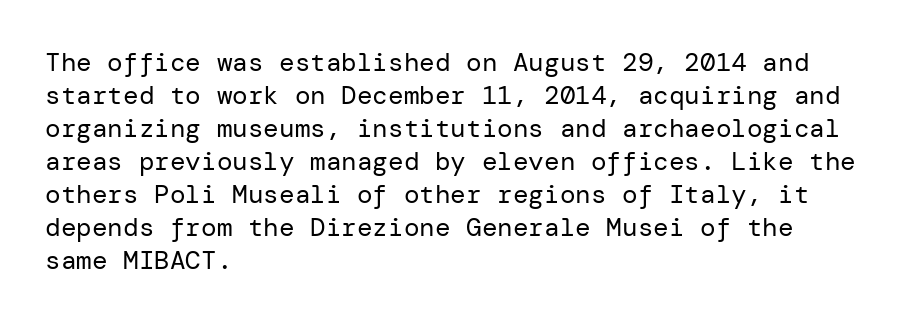
Q: Is the text bold? A: No.
Q: Is the text italic (slanted)? A: No, it is upright.
Q: Is the text underlined? A: No.
Q: How is the paragraph aligned? A: Left-aligned.
Q: Is the spacing between letters normal or unusually wide? A: Normal.
Q: Is the spacing between lines tight, normal or loose? A: Normal.
